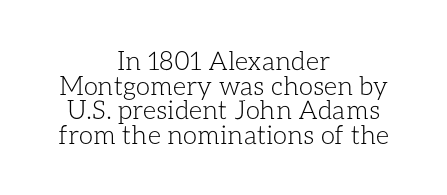
The image shows 26 px text type, upright; set centered, tight line spacing (0.95x), normal letter spacing, not underlined.
